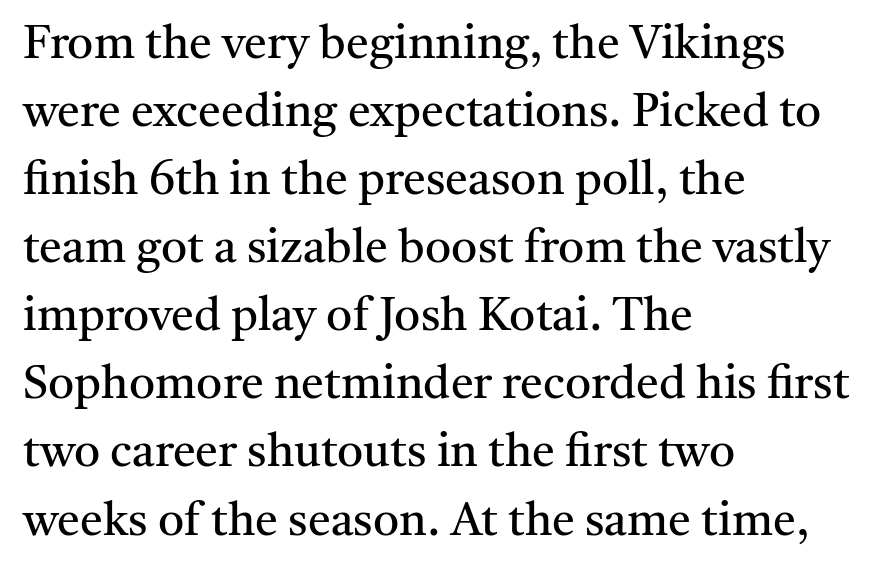
Visually the block forms a straight wall on the left and a jagged coastline on the right. If you measured baseline to baseline, you'd find a middling distance. The characters are drawn with everyday or finer stroke widths. Is there any slant? The stems are plumb. Here the glyphs are tracked normally, forming tight word shapes. This rendering employs a face with finishing strokes, i.e., a serif.
